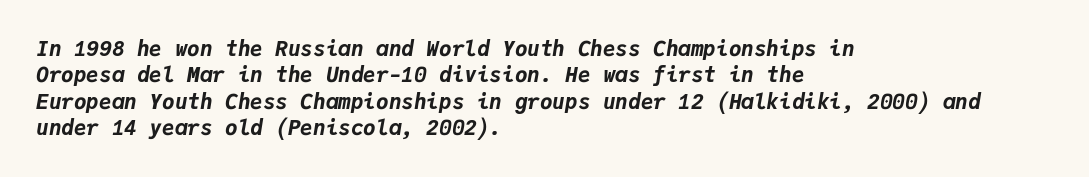
Q: Is the text bold? A: Yes.
Q: Is the text italic (slanted)? A: Yes, it leans right by about 9 degrees.
Q: Is the text underlined? A: No.
Q: How is the paragraph aligned? A: Left-aligned.
Q: Is the spacing between letters normal or unusually wide? A: Normal.
Q: Is the spacing between lines tight, normal or loose? A: Normal.
